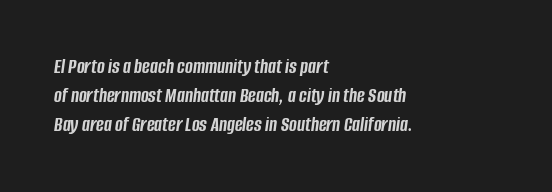
{"italic": "yes", "lean": "right", "slant_degrees": 8, "bold": "yes", "underline": "no", "align": "left", "line_spacing": "normal", "line_spacing_ratio": 1.38, "letter_spacing": "normal", "letter_spacing_em": 0.0, "glyph_px": 21}
